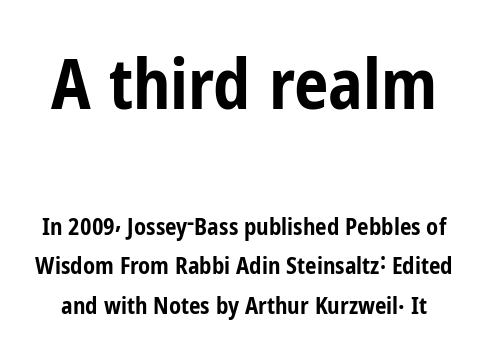
{"serif": "no", "italic": "no", "bold": "yes", "weight": "bold", "width": "condensed", "stroke_contrast": "low", "x_height": "medium", "monospaced": "no", "underline": "no", "line_spacing_ratio": 1.73, "letter_spacing": "normal", "letter_spacing_em": 0.0, "larger_block": "first", "size_ratio": 3.0, "glyph_px": 69}
